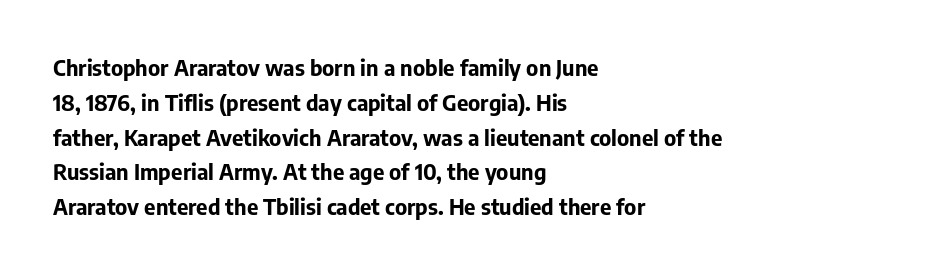
Q: Is the text bold? A: Yes.
Q: Is the text italic (slanted)? A: No, it is upright.
Q: Is the text underlined? A: No.
Q: How is the paragraph aligned? A: Left-aligned.
Q: Is the spacing between letters normal or unusually wide? A: Normal.
Q: Is the spacing between lines tight, normal or loose? A: Normal.
